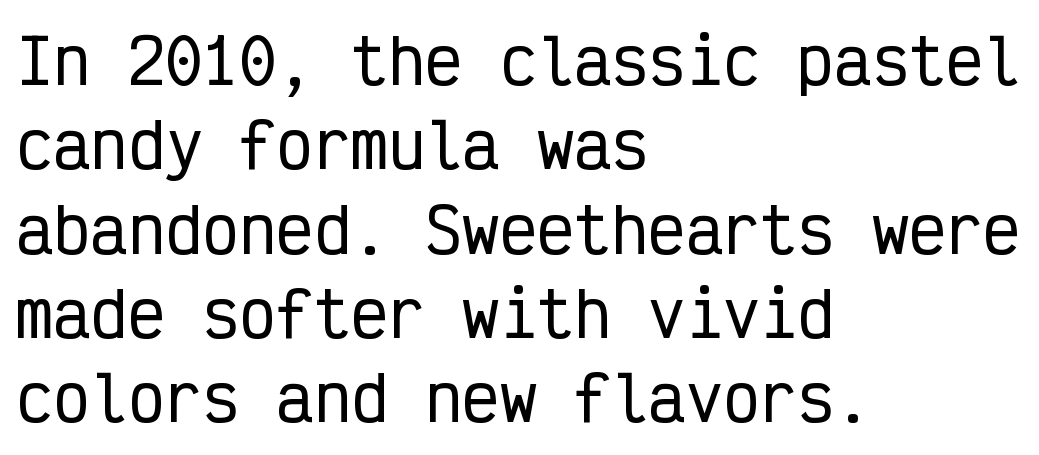
The rendering shows plain stroke endings on the letterforms — a sans-serif design. The lettering stays uniformly vertical, giving the passage a roman look. Short and long lines alike share a common starting point at left. The type is set solid horizontally, with unmodified tracking.
